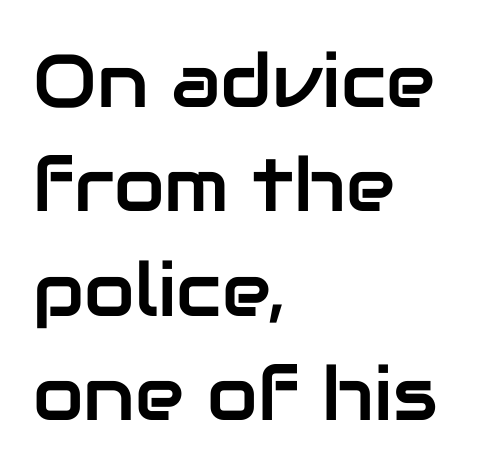
This block has exactly the height ordinary leading produces. Letterform terminals end flat and unadorned throughout the passage. A clean baseline with only descenders dipping below it. The passage shown is typed in a proportional face where columns would drift.
